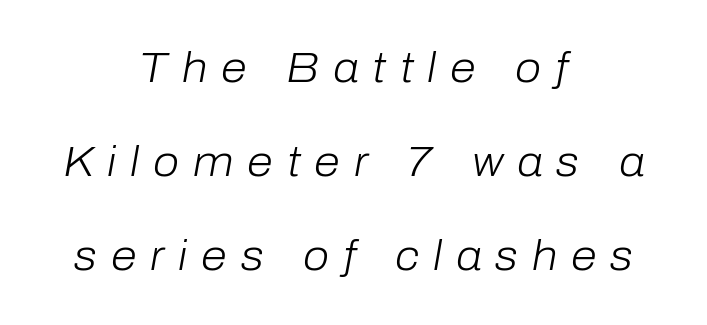
Stroke mass is kept to a normal reading level or below. The paragraph has two soft edges and a firm central axis. The tracking reads as deliberately expanded to a designer's eye. The font's italic variant was chosen for this text.
